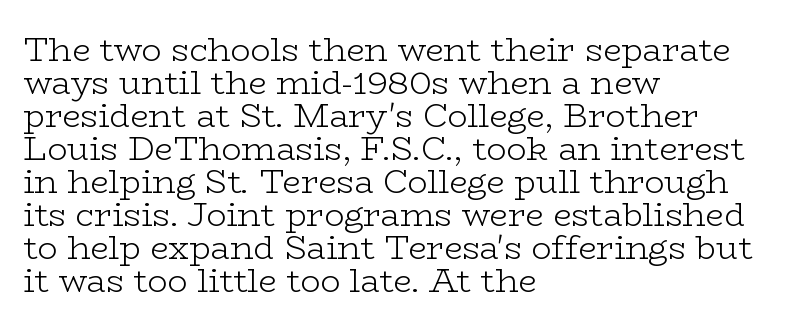
{"serif": "yes", "italic": "no", "bold": "no", "weight": "light", "width": "wide", "stroke_contrast": "low", "x_height": "medium", "monospaced": "no", "underline": "no", "align": "left", "line_spacing": "tight", "line_spacing_ratio": 1.0, "letter_spacing": "normal", "letter_spacing_em": 0.0, "glyph_px": 33}
